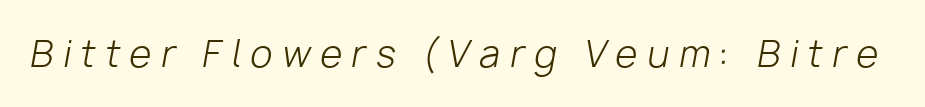
Words float on clear page, feet unadorned. Is this a fixed-width face? No — the glyphs have proportional, varying widths. The whole block is typeset with a tilt. The font is comparable to plain body text, perhaps lighter. The face used here is rendered with a markedly widened letterfit.
